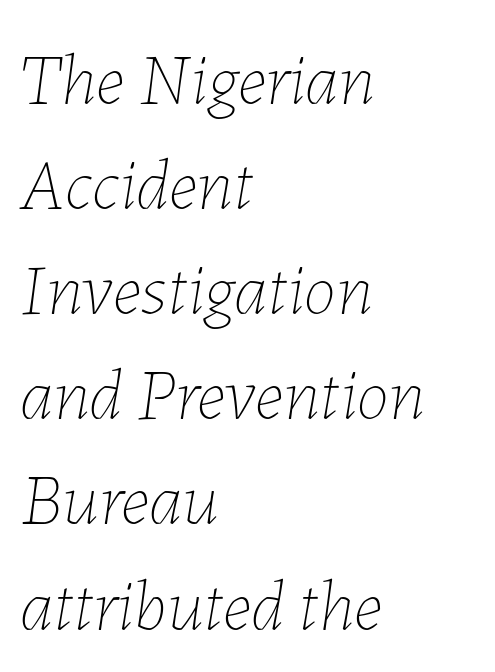
Q: Is the text bold? A: No.
Q: Is the text italic (slanted)? A: Yes, it leans right by about 7 degrees.
Q: Is the text underlined? A: No.
Q: How is the paragraph aligned? A: Left-aligned.
Q: Is the spacing between letters normal or unusually wide? A: Normal.
Q: Is the spacing between lines tight, normal or loose? A: Normal.
Q: Width (condensed, normal, or wide)? A: Normal.
Q: Stroke contrast? A: Low.
Q: x-height? A: Medium.
Q: Monospaced? A: No.
